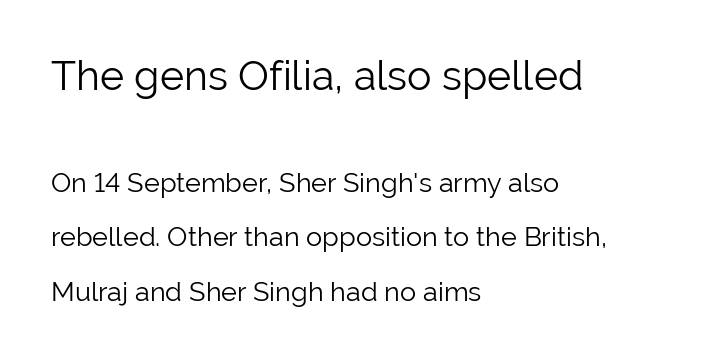
The image shows 41 px light sans-serif type, upright; set left-aligned, loose line spacing (2.01x), normal letter spacing, not underlined; the first (top) block is 1.52x larger; low stroke contrast and a medium x-height.
